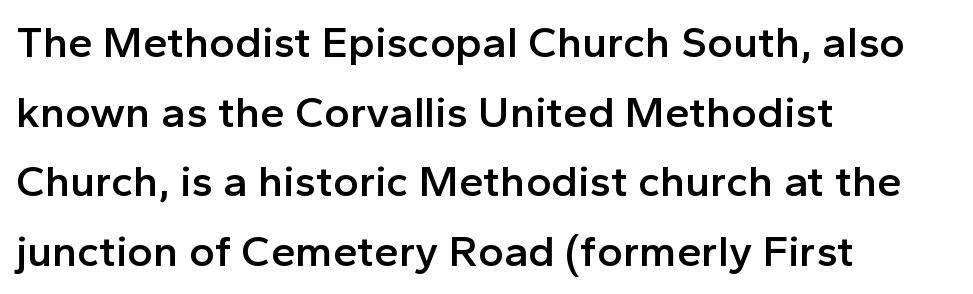
The image shows 44 px semibold sans-serif type, upright; set left-aligned, normal line spacing (1.58x), normal letter spacing, not underlined; a medium x-height.
